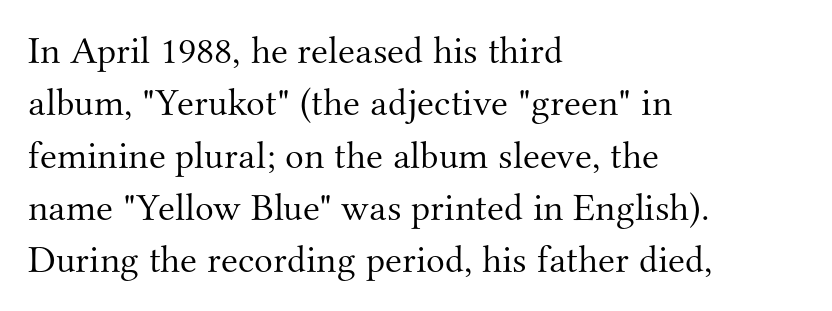
The image shows 39 px light serif type, upright; set left-aligned, normal line spacing (1.34x), normal letter spacing, not underlined; medium stroke contrast and a small x-height.
